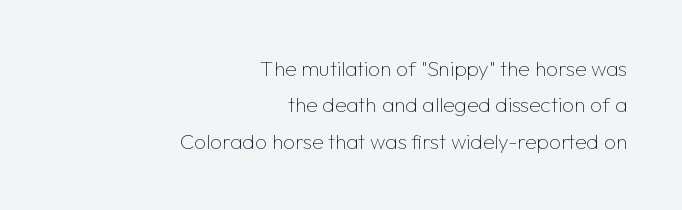
{"italic": "no", "bold": "no", "underline": "no", "align": "right", "line_spacing_ratio": 1.73, "letter_spacing": "normal", "letter_spacing_em": 0.0, "glyph_px": 21}
